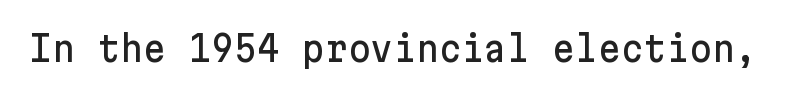
The image shows 35 px sans-serif type, upright; set normal letter spacing, not underlined; low stroke contrast and a medium x-height.
